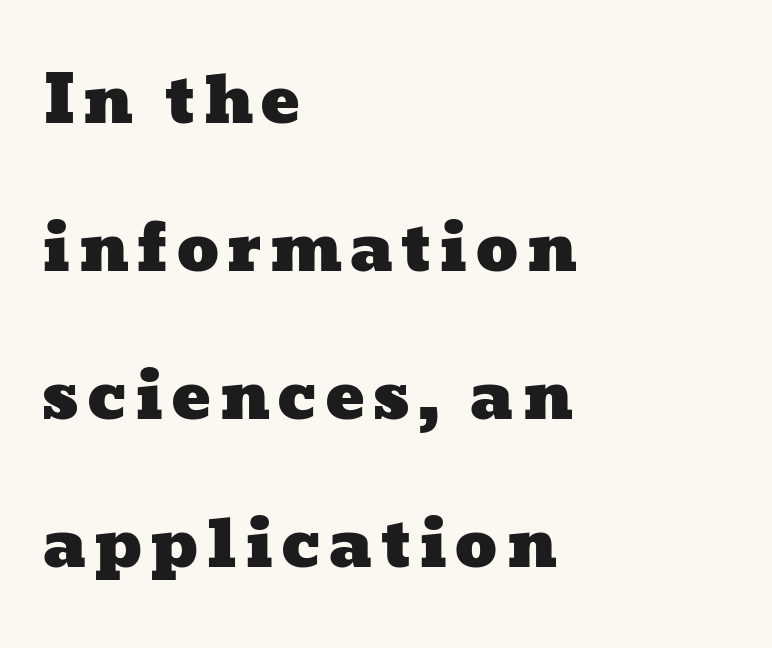
{"width": "wide", "stroke_contrast": "low", "x_height": "medium", "monospaced": "no", "underline": "no", "align": "left", "line_spacing": "loose", "line_spacing_ratio": 2.24, "glyph_px": 66}
